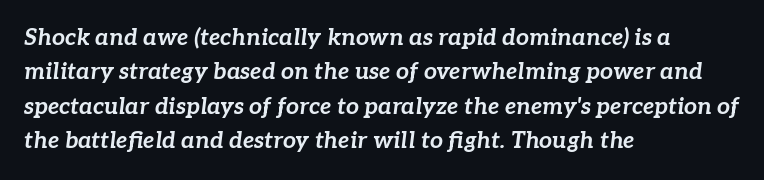
How heavy is the stroke? Heavy — this is a bold. The area under the type is left untouched. The axis of the letterforms is tilted away from vertical. Casual observation: everything's shoved over to the left.
